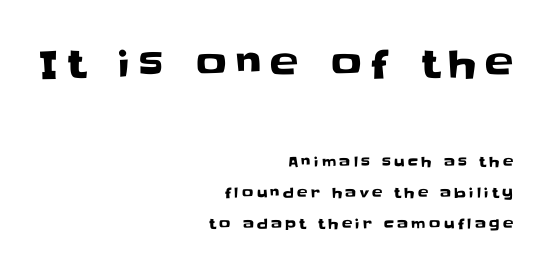
Q: Is the text italic (slanted)? A: No, it is upright.
Q: Is the typeface a serif or a sans-serif typeface? A: Sans-serif.
Q: Is the text underlined? A: No.
Q: How is the paragraph aligned? A: Right-aligned.
Q: Is the spacing between letters normal or unusually wide? A: Unusually wide.
Q: Is the spacing between lines tight, normal or loose? A: Loose.
Q: Which block of text is set in a larger size, the first (top) or the second (bottom)? A: The first (top) one.
Q: Width (condensed, normal, or wide)? A: Normal.
Q: Stroke contrast? A: Low.
Q: x-height? A: Large.
Q: Monospaced? A: No.
